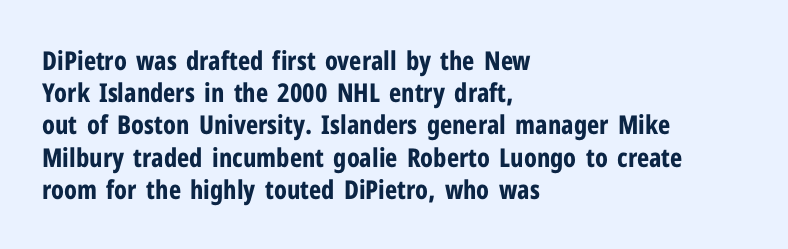
{"italic": "no", "bold": "yes", "underline": "no", "align": "left", "line_spacing_ratio": 1.24, "letter_spacing": "normal", "letter_spacing_em": 0.0, "glyph_px": 26}
